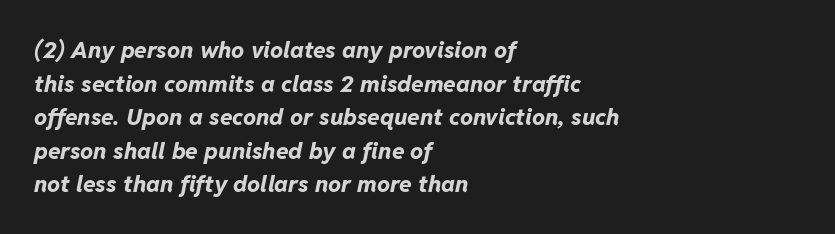
In terms of posture, this sample is oblique. The characters look thick and weighty, a clear bold. Rows of type keep a routine distance in the vertical direction. You could call the tracking neutral — neither tight nor loose.
